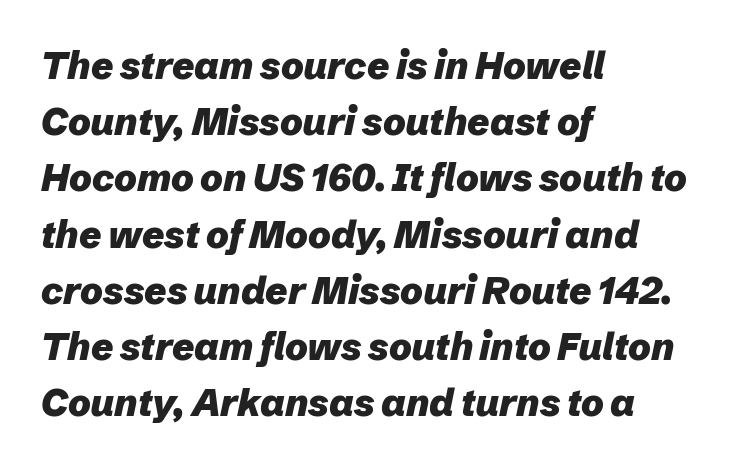
Q: Is the text bold? A: Yes.
Q: Is the text italic (slanted)? A: Yes, it leans right by about 12 degrees.
Q: Is the text underlined? A: No.
Q: How is the paragraph aligned? A: Left-aligned.
Q: Is the spacing between letters normal or unusually wide? A: Normal.
Q: Is the spacing between lines tight, normal or loose? A: Normal.
Q: Width (condensed, normal, or wide)? A: Normal.
Q: Stroke contrast? A: Low.
Q: x-height? A: Medium.
Q: Monospaced? A: No.
